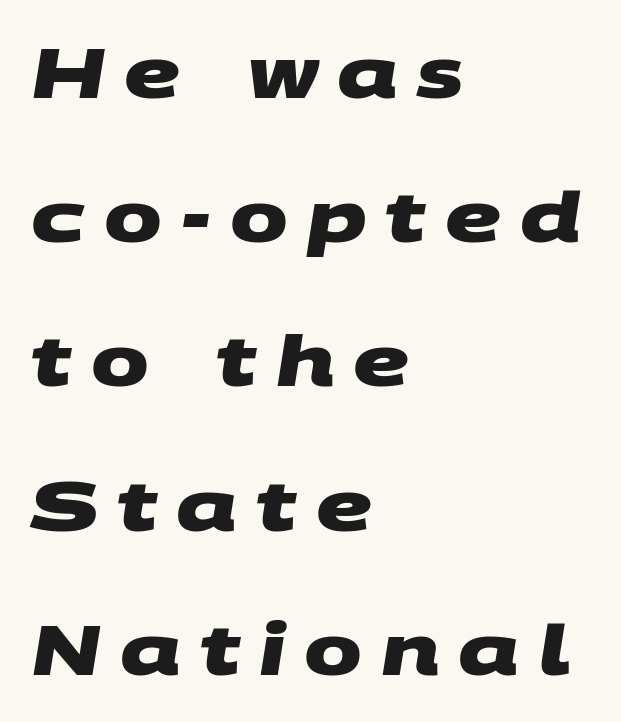
{"serif": "no", "bold": "yes", "weight": "heavy", "width": "wide", "stroke_contrast": "medium", "x_height": "large", "monospaced": "no", "underline": "no", "align": "left", "line_spacing": "loose", "line_spacing_ratio": 2.09, "letter_spacing": "wide", "letter_spacing_em": 0.27, "glyph_px": 69}
